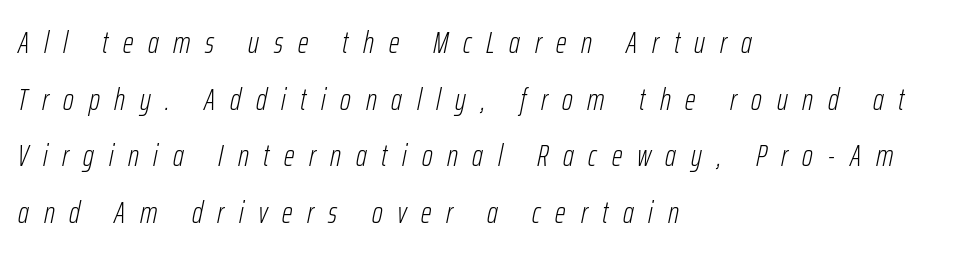
The image shows 30 px light, condensed type, italic (leaning right); set left-aligned, line spacing 1.89x, unusually wide letter spacing (+0.49 em), not underlined; low stroke contrast and a medium x-height.
